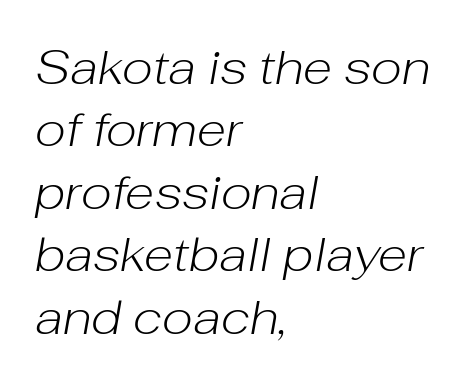
The vertical gap from one line to the next is medium. Caption: standard tracking, unaltered. The typeface has the unassuming heft of standard copy or less. Note the varied advance widths — an 'i' is clearly narrower than an 'm'. No word sits above an underline.
